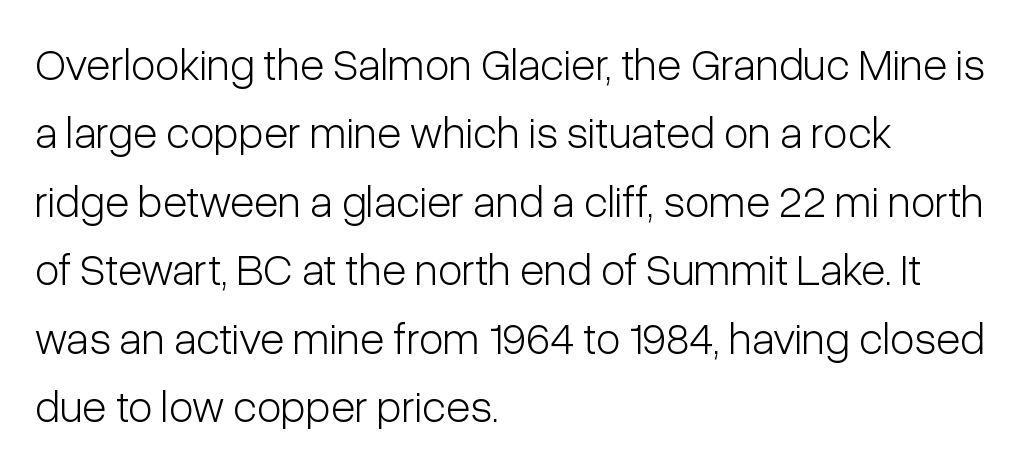
{"serif": "no", "italic": "no", "bold": "no", "weight": "light", "width": "condensed", "stroke_contrast": "low", "x_height": "medium", "monospaced": "no", "underline": "no", "align": "left", "line_spacing": "normal", "line_spacing_ratio": 1.52, "letter_spacing": "normal", "letter_spacing_em": 0.0, "glyph_px": 45}
